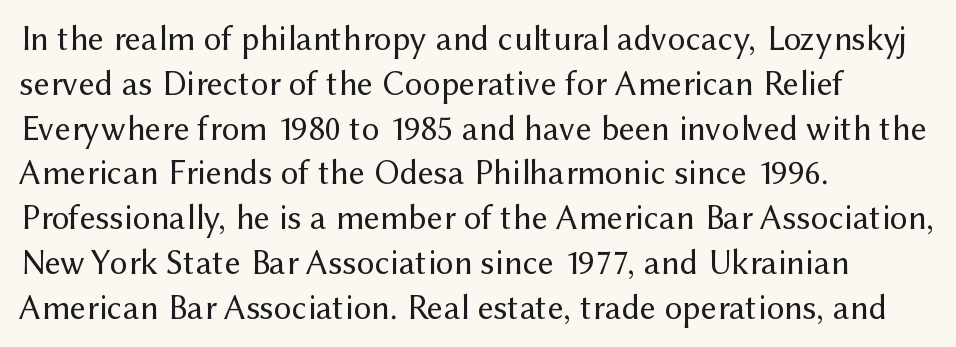
The passage shown stacks its lines at a standard gap. The paragraph has a hard left edge and a soft right edge. Descenders hang freely into open space. The rendering uses natural spacing where letterforms have individual widths. Ordinary non-slanted type is in use. This sample uses plain, unmodified letter spacing.
